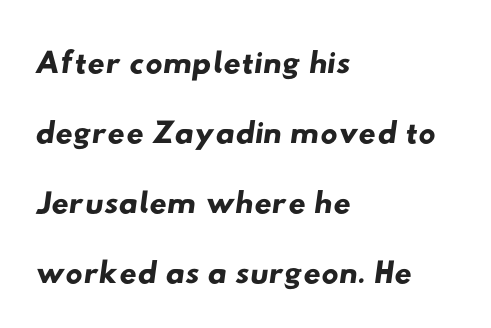
Stroke terminals: plain, sans-serif. The words here are not underlined. The paragraph has a hard left edge and a soft right edge. Normally led — the rows are evenly, conventionally spaced.
